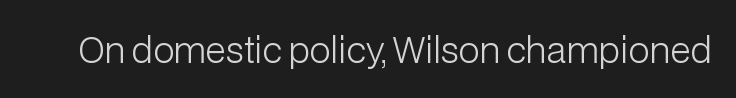
{"serif": "no", "italic": "no", "bold": "no", "weight": "light", "width": "normal", "stroke_contrast": "low", "x_height": "medium", "monospaced": "no", "underline": "no", "letter_spacing": "normal", "letter_spacing_em": 0.0, "glyph_px": 35}
